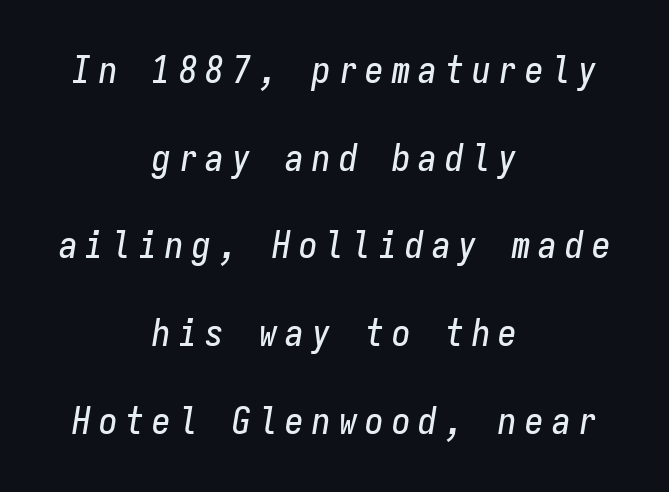
Q: Is the text italic (slanted)? A: Yes, it leans right by about 9 degrees.
Q: Is the text underlined? A: No.
Q: How is the paragraph aligned? A: Centered.
Q: Is the spacing between letters normal or unusually wide? A: Unusually wide.
Q: Is the spacing between lines tight, normal or loose? A: Loose.
Q: Width (condensed, normal, or wide)? A: Condensed.
Q: Stroke contrast? A: Low.
Q: x-height? A: Medium.
Q: Monospaced? A: Yes.
